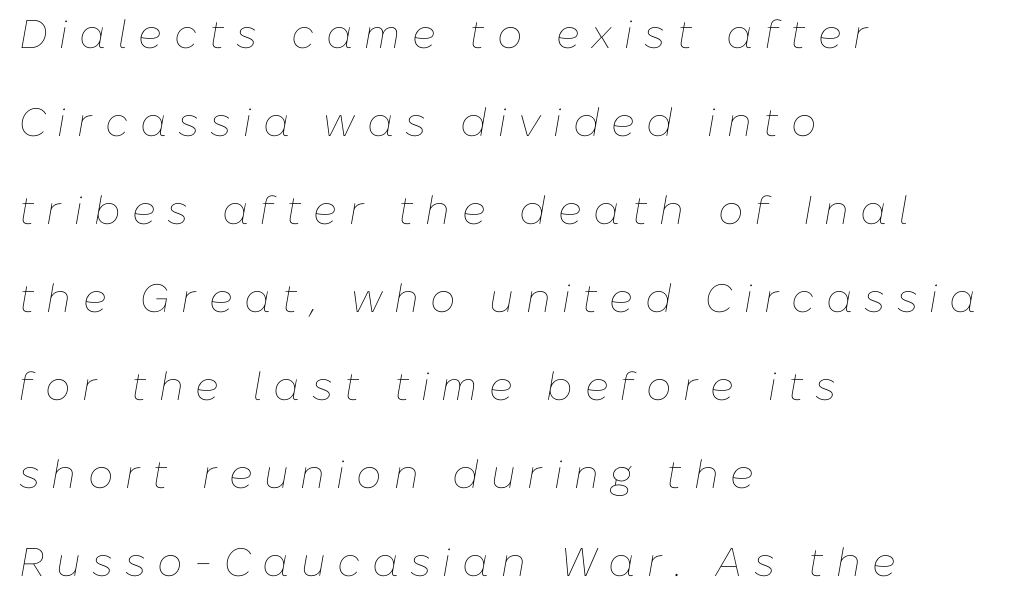
Q: Is the text bold? A: No.
Q: Is the text italic (slanted)? A: Yes, it leans right by about 10 degrees.
Q: Is the text underlined? A: No.
Q: How is the paragraph aligned? A: Left-aligned.
Q: Is the spacing between letters normal or unusually wide? A: Unusually wide.
Q: Is the spacing between lines tight, normal or loose? A: Loose.
Q: Width (condensed, normal, or wide)? A: Normal.
Q: Stroke contrast? A: Low.
Q: x-height? A: Medium.
Q: Monospaced? A: No.
